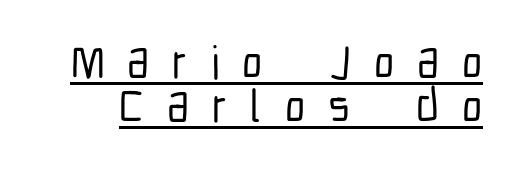
The image shows 46 px condensed sans-serif type, upright; set tight line spacing (0.95x), unusually wide letter spacing (+0.5 em), underlined; low stroke contrast and a medium x-height.
